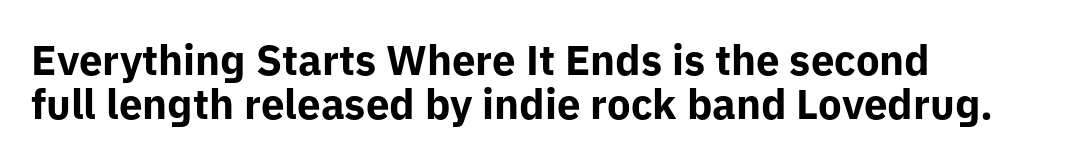
{"serif": "no", "italic": "no", "bold": "yes", "weight": "bold", "width": "normal", "stroke_contrast": "low", "x_height": "medium", "monospaced": "no", "underline": "no", "align": "left", "line_spacing": "tight", "line_spacing_ratio": 1.05, "letter_spacing": "normal", "letter_spacing_em": 0.0, "glyph_px": 42}
